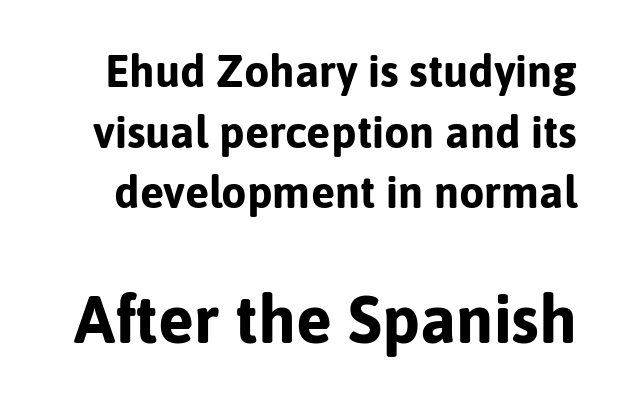
Q: Is the text bold? A: Yes.
Q: Is the text italic (slanted)? A: No, it is upright.
Q: Is the typeface a serif or a sans-serif typeface? A: Sans-serif.
Q: Is the text underlined? A: No.
Q: Is the spacing between letters normal or unusually wide? A: Normal.
Q: Is the spacing between lines tight, normal or loose? A: Normal.
Q: Which block of text is set in a larger size, the first (top) or the second (bottom)? A: The second (bottom) one.
Q: Width (condensed, normal, or wide)? A: Normal.
Q: Stroke contrast? A: Low.
Q: x-height? A: Medium.
Q: Monospaced? A: No.
